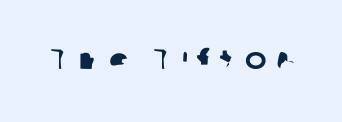
The image shows 29 px sans-serif type; set unusually wide letter spacing (+0.34 em), not underlined; low stroke contrast and a medium x-height.
